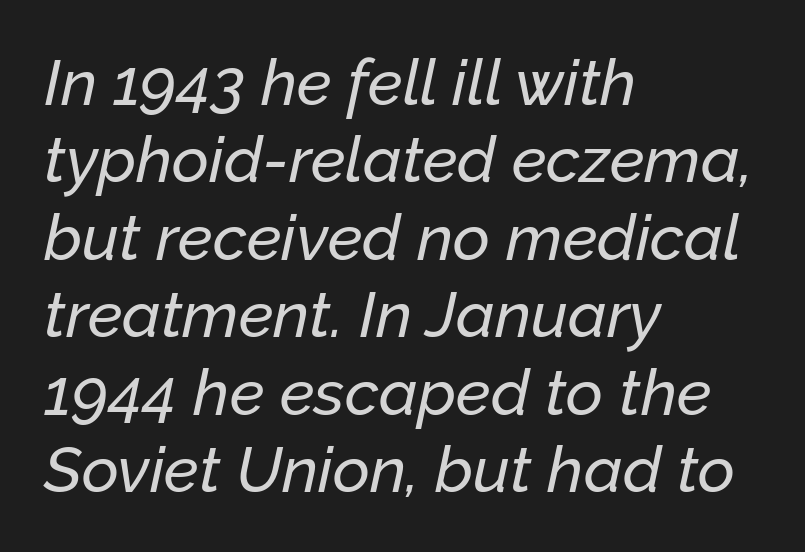
Compared with ordinary roman type, these characters are visibly tilted. One-word summary of the alignment: left. A clean baseline with only descenders dipping below it. Character widths vary here, with narrow letters taking less room than wide ones. What stands out about the letter spacing? Nothing — it is the standard amount.
